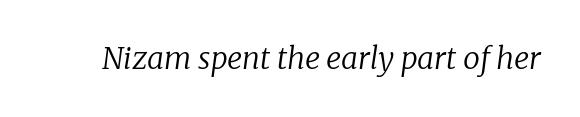
The passage shown is typed in a proportional face where columns would drift. The glyphs are unaccompanied by any horizontal stroke below them. Each letter's strokes conclude with small projecting serifs. Would a proofreader flag this as italicized? Yes. This rendering leaves character spacing at its baseline value.
